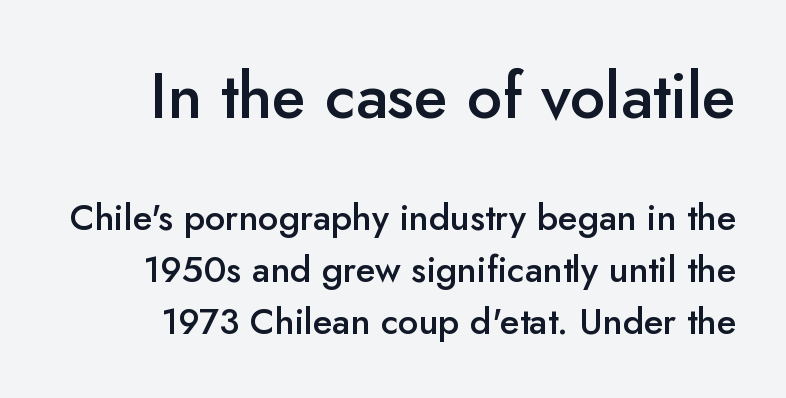
Size contrast runs from large at the top to small at the bottom. Here the glyphs are tracked normally, forming tight word shapes. Character widths vary here, with narrow letters taking less room than wide ones. This is sans-serif lettering, the kind often seen on screens and signage. Unmarked baselines from the first word to the last.
